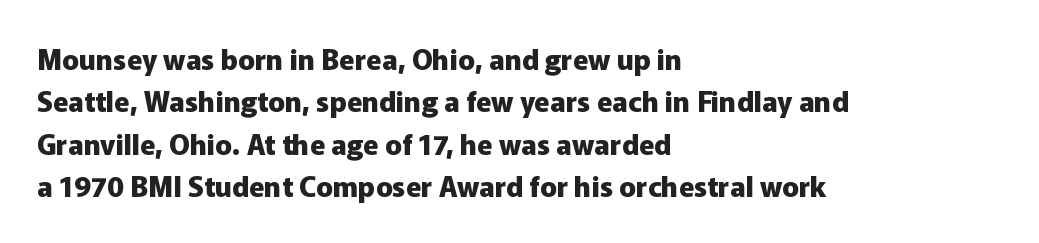
The letterforms sit shoulder to shoulder at normal distance. You can tell it's not italic because the verticals are truly vertical. Underlining? Definitely not there. Notice how descenders clear the ascenders below comfortably — that's standard leading. The face used here is proportionally spaced, like ordinary book or web type.
